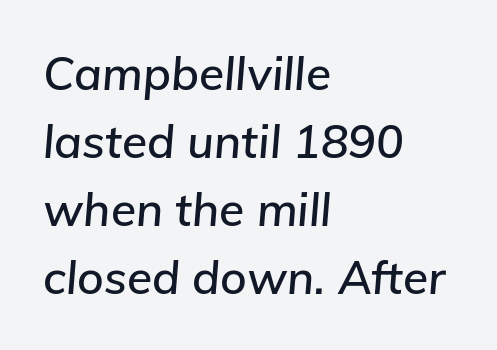
{"italic": "yes", "lean": "right", "slant_degrees": 5, "width": "normal", "stroke_contrast": "low", "x_height": "medium", "monospaced": "no", "underline": "no", "align": "left", "line_spacing": "normal", "line_spacing_ratio": 1.48, "letter_spacing": "normal", "letter_spacing_em": 0.0, "glyph_px": 46}
